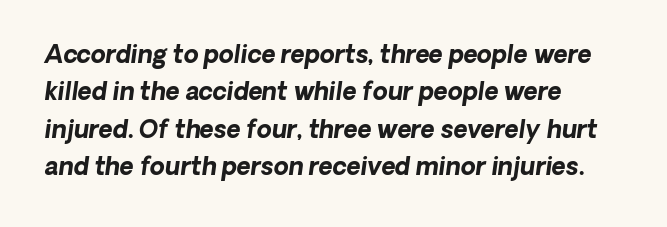
{"italic": "yes", "lean": "right", "slant_degrees": 8, "bold": "yes", "underline": "no", "align": "left", "line_spacing": "normal", "line_spacing_ratio": 1.56, "letter_spacing": "normal", "letter_spacing_em": 0.0, "glyph_px": 24}
